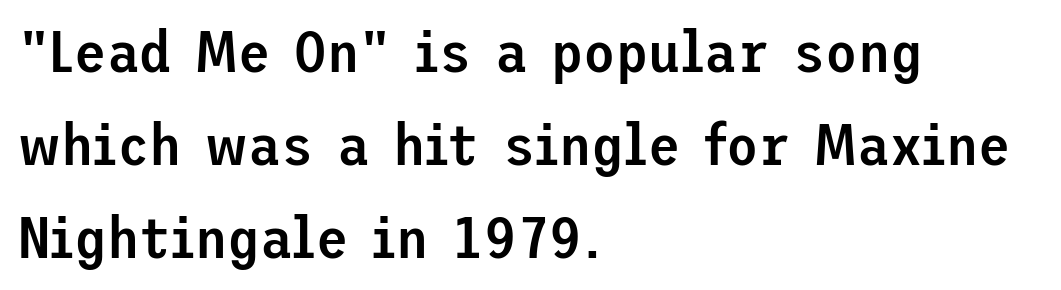
{"serif": "no", "italic": "no", "bold": "semi", "weight": "semibold", "width": "normal", "stroke_contrast": "low", "x_height": "medium", "underline": "no", "align": "left", "line_spacing": "normal", "line_spacing_ratio": 1.58, "letter_spacing": "normal", "letter_spacing_em": 0.0, "glyph_px": 59}
